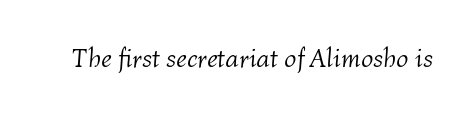
In terms of letterspacing, this is plain default setting. The letters are slanted; this is an italic face. The glyphs are unaccompanied by any horizontal stroke below them. The strokes carry an ordinary text weight at most.
